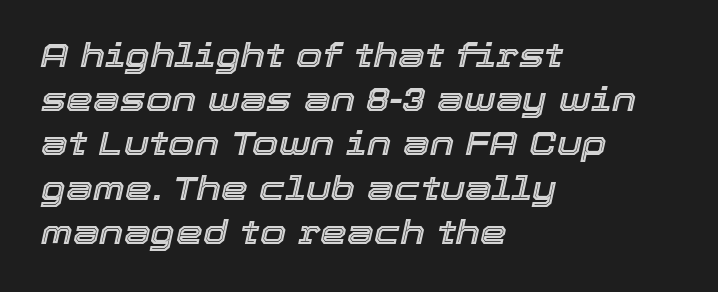
{"italic": "yes", "lean": "right", "slant_degrees": 12, "width": "normal", "x_height": "medium", "monospaced": "no", "underline": "no", "align": "left", "line_spacing": "normal", "line_spacing_ratio": 1.3, "letter_spacing": "normal", "letter_spacing_em": 0.0, "glyph_px": 34}
